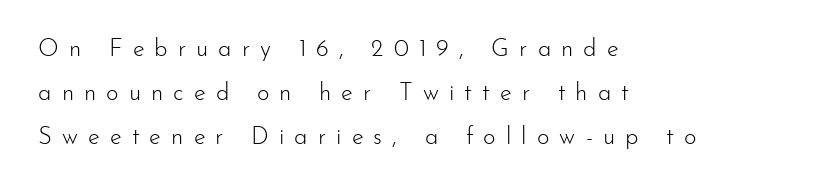
No extra ink here — the face is not bold. The specimen omits any rule beneath the text block's lines. Leftover space on each line is placed entirely after the last word. Look at the tracking — it's clearly loosened, letters drifting apart.
